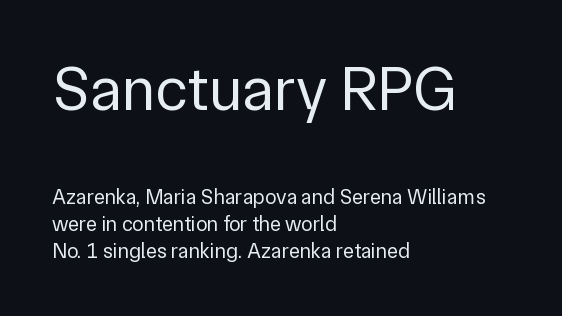
The image shows 63 px regular-weight sans-serif type, upright; set left-aligned, normal line spacing (1.29x), normal letter spacing, not underlined; the first (top) block is 3.0x larger; low stroke contrast and a medium x-height.
